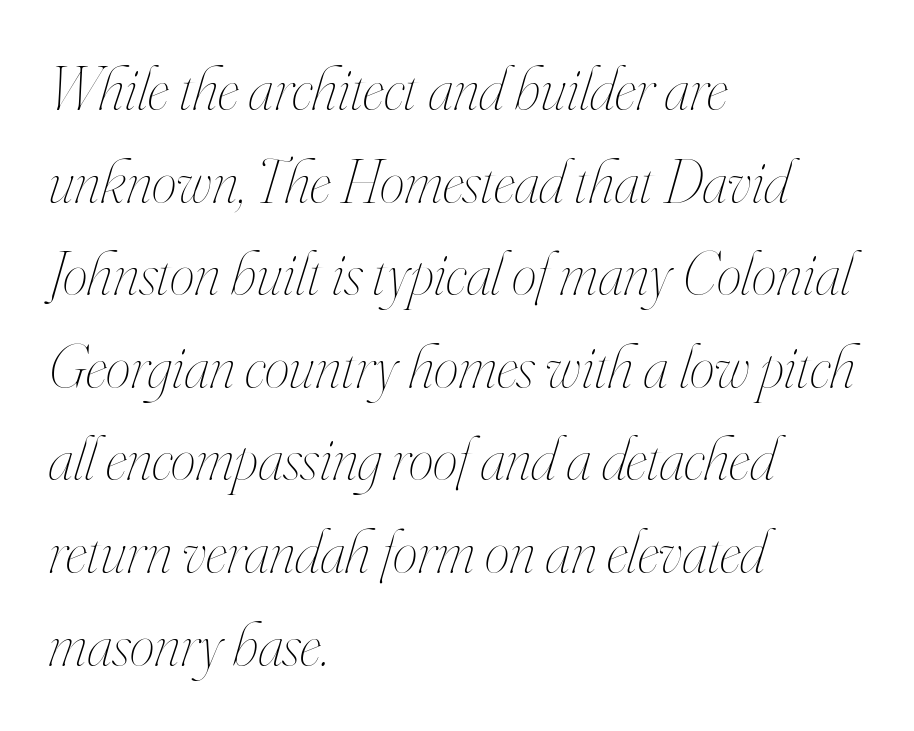
Q: Is the text bold? A: No.
Q: Is the text italic (slanted)? A: Yes, it leans right by about 16 degrees.
Q: Is the text underlined? A: No.
Q: How is the paragraph aligned? A: Left-aligned.
Q: Is the spacing between letters normal or unusually wide? A: Normal.
Q: Is the spacing between lines tight, normal or loose? A: Normal.
Q: Width (condensed, normal, or wide)? A: Condensed.
Q: Stroke contrast? A: High.
Q: x-height? A: Small.
Q: Monospaced? A: No.
